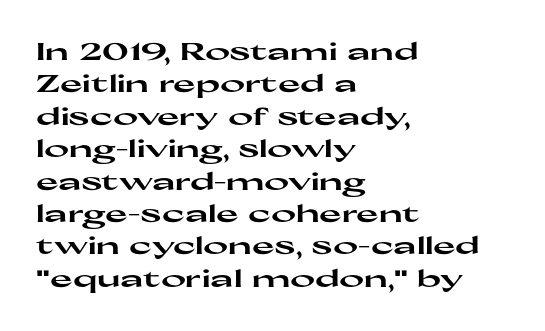
The image shows 24 px bold type, upright; set left-aligned, normal line spacing (1.35x), normal letter spacing, not underlined.
